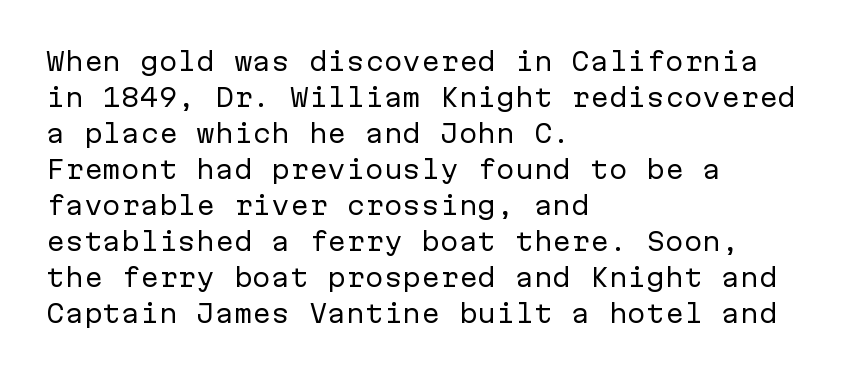
Q: Is the text bold? A: No.
Q: Is the text italic (slanted)? A: No, it is upright.
Q: Is the text underlined? A: No.
Q: How is the paragraph aligned? A: Left-aligned.
Q: Is the spacing between letters normal or unusually wide? A: Normal.
Q: Is the spacing between lines tight, normal or loose? A: Normal.
